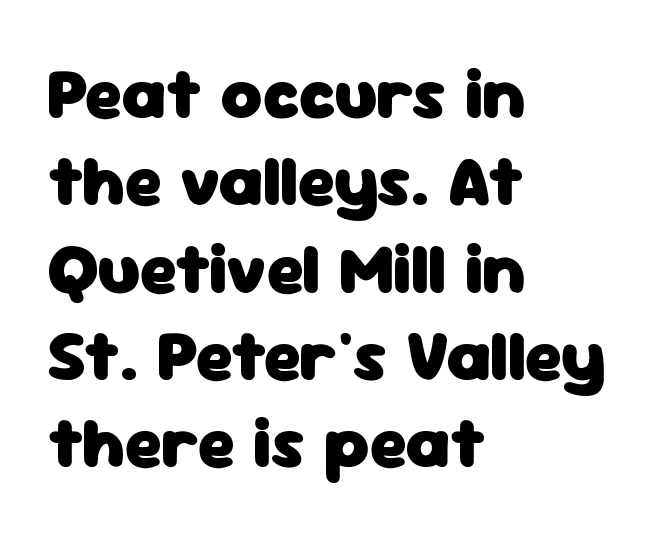
The image shows 71 px heavy sans-serif type, upright; set left-aligned, line spacing 1.23x, normal letter spacing, not underlined; low stroke contrast and a medium x-height.
